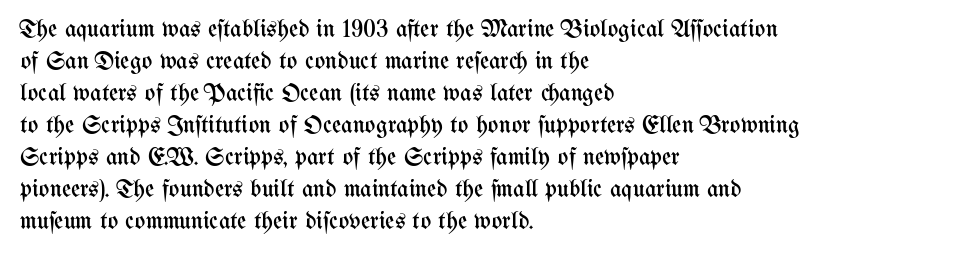
Glance below the letters and you will spot only blank space. The weight tops out at a normal text grade. Teacher's note: observe the even left margin — that is flush-left alignment. Interline gaps are of average width in this sample. In terms of posture, this sample is upright.
